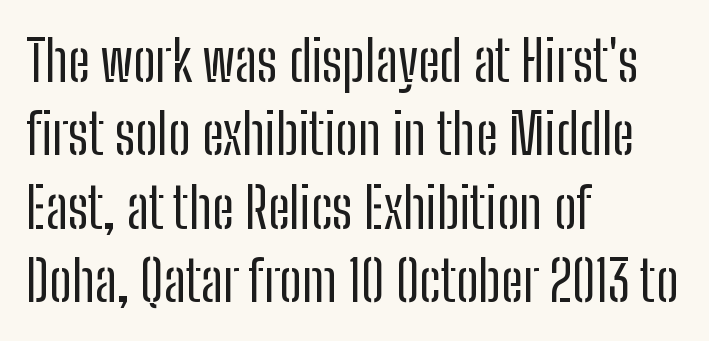
{"serif": "no", "italic": "no", "bold": "no", "weight": "regular", "width": "condensed", "stroke_contrast": "low", "x_height": "medium", "monospaced": "no", "underline": "no", "align": "left", "line_spacing": "normal", "line_spacing_ratio": 1.31, "letter_spacing": "normal", "letter_spacing_em": 0.0, "glyph_px": 56}
